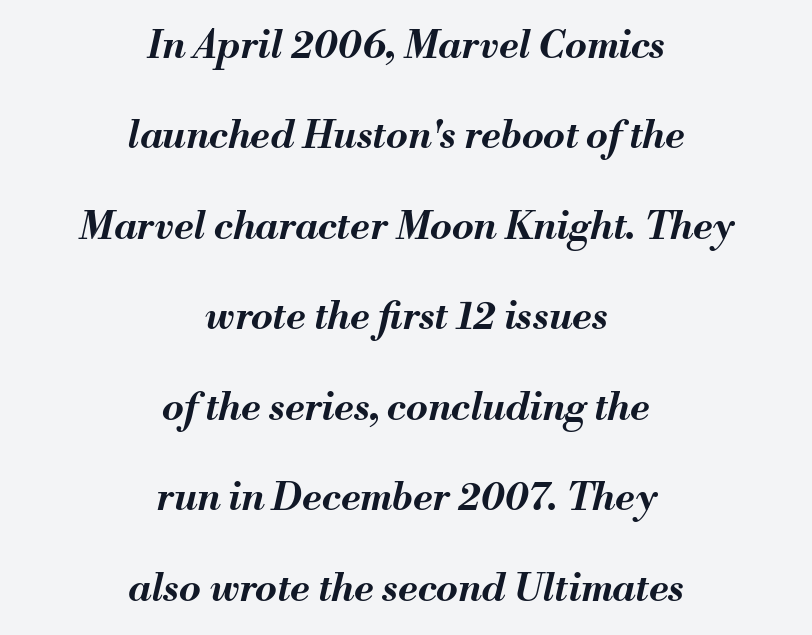
These lines are rendered in a variable-pitch font. Both edges are ragged and mirror each other, which tells us the setting is centered. Plain, unruled lines of type. Look at the tracking — it's just the regular setting, nothing added. Vertical spacing — loose. The letters are bold, with thick, heavy strokes.
